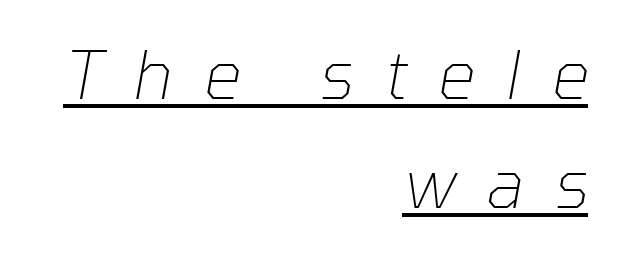
Q: Is the text bold? A: No.
Q: Is the text italic (slanted)? A: Yes, it leans right by about 10 degrees.
Q: Is the text underlined? A: Yes.
Q: How is the paragraph aligned? A: Right-aligned.
Q: Is the spacing between letters normal or unusually wide? A: Unusually wide.
Q: Is the spacing between lines tight, normal or loose? A: Normal.
Q: Width (condensed, normal, or wide)? A: Normal.
Q: Stroke contrast? A: Low.
Q: x-height? A: Medium.
Q: Monospaced? A: No.
